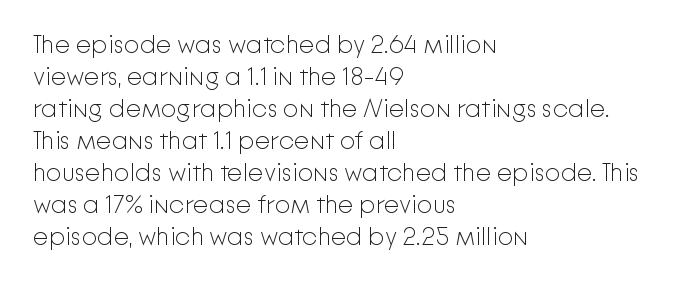
The image shows 25 px text type, upright; set left-aligned, normal line spacing (1.28x), normal letter spacing, not underlined.
